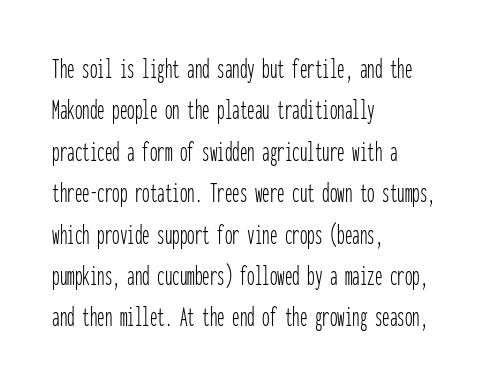
Check where the strokes stop: nothing finishes them off — pure sans. You can tell it's not italic because the verticals are truly vertical. This rendering features lettering with no underline. This rendering leaves character spacing at its baseline value. Each letter, wide or thin by design, is forced into the same width here.
